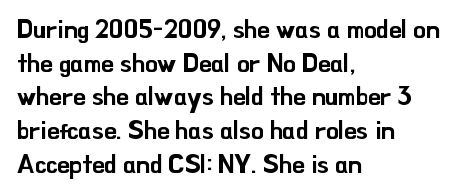
Q: Is the text italic (slanted)? A: No, it is upright.
Q: Is the text underlined? A: No.
Q: How is the paragraph aligned? A: Left-aligned.
Q: Is the spacing between letters normal or unusually wide? A: Normal.
Q: Is the spacing between lines tight, normal or loose? A: Normal.
